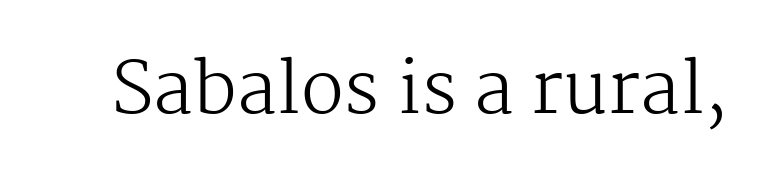
Q: Is the text bold? A: No.
Q: Is the text italic (slanted)? A: No, it is upright.
Q: Is the typeface a serif or a sans-serif typeface? A: Serif.
Q: Is the text underlined? A: No.
Q: Is the spacing between letters normal or unusually wide? A: Normal.
Q: Width (condensed, normal, or wide)? A: Normal.
Q: Stroke contrast? A: Medium.
Q: x-height? A: Medium.
Q: Monospaced? A: No.
